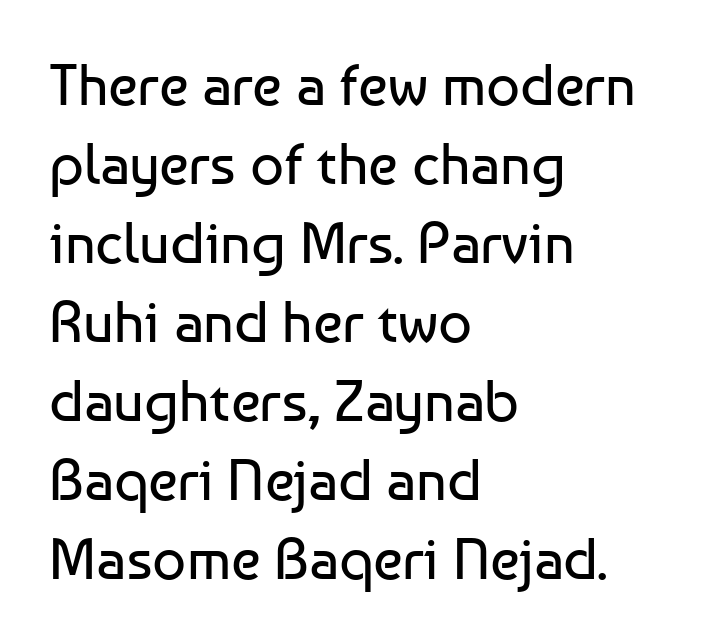
{"serif": "no", "italic": "no", "bold": "no", "weight": "regular", "width": "normal", "stroke_contrast": "low", "x_height": "medium", "monospaced": "no", "underline": "no", "align": "left", "line_spacing": "normal", "line_spacing_ratio": 1.34, "letter_spacing": "normal", "letter_spacing_em": 0.0, "glyph_px": 59}
